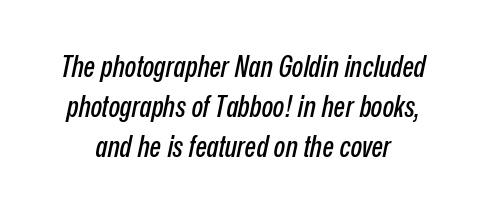
Q: Is the text italic (slanted)? A: Yes, it leans right by about 12 degrees.
Q: Is the text underlined? A: No.
Q: Is the spacing between letters normal or unusually wide? A: Normal.
Q: Is the spacing between lines tight, normal or loose? A: Normal.
Q: Width (condensed, normal, or wide)? A: Condensed.
Q: Stroke contrast? A: Low.
Q: x-height? A: Medium.
Q: Monospaced? A: No.
